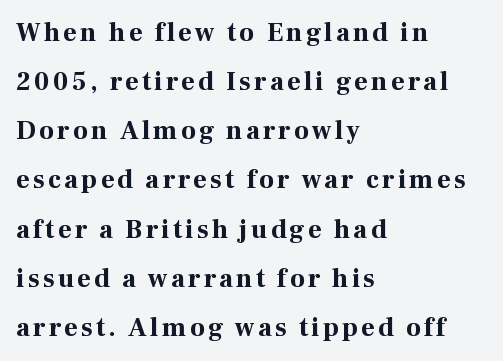
In terms of weight, the rendering is a true, heavy bold. Does the copy run flush right? No — it runs flush left. Lines of text with bare space underneath. Is there any slant? The stems are plumb.
